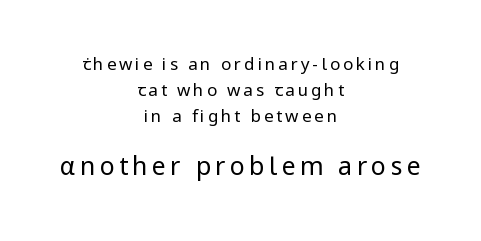
Q: Is the text bold? A: No.
Q: Is the text italic (slanted)? A: No, it is upright.
Q: Is the text underlined? A: No.
Q: How is the paragraph aligned? A: Centered.
Q: Is the spacing between lines tight, normal or loose? A: Normal.
Q: Which block of text is set in a larger size, the first (top) or the second (bottom)? A: The second (bottom) one.
